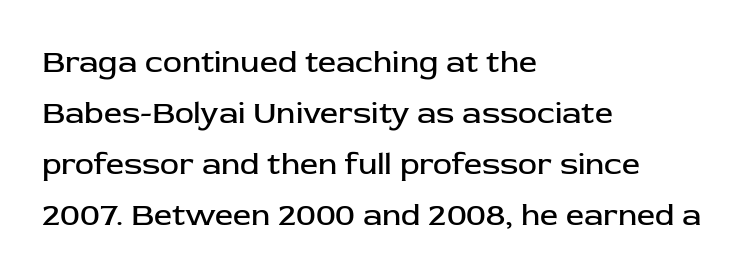
The image shows 32 px regular-weight sans-serif type, upright; set left-aligned, normal line spacing (1.59x), normal letter spacing, not underlined; low stroke contrast and a medium x-height.
